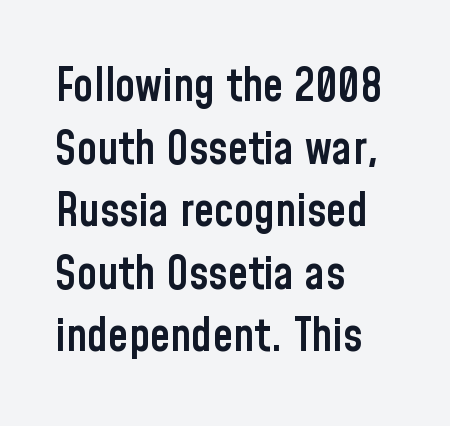
The image shows 46 px semibold, condensed sans-serif type, upright; set left-aligned, normal line spacing (1.36x), normal letter spacing, not underlined; low stroke contrast and a medium x-height.
